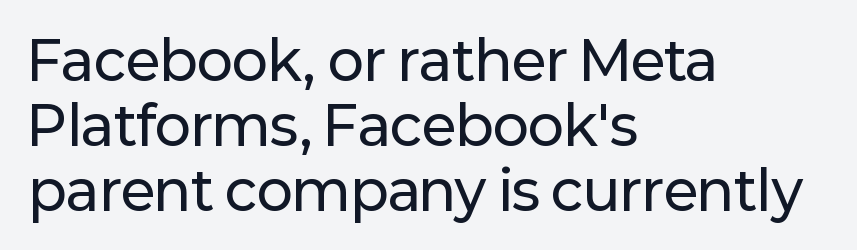
The image shows 54 px sans-serif type, upright; set left-aligned, line spacing 1.2x, normal letter spacing, not underlined; low stroke contrast and a medium x-height.
